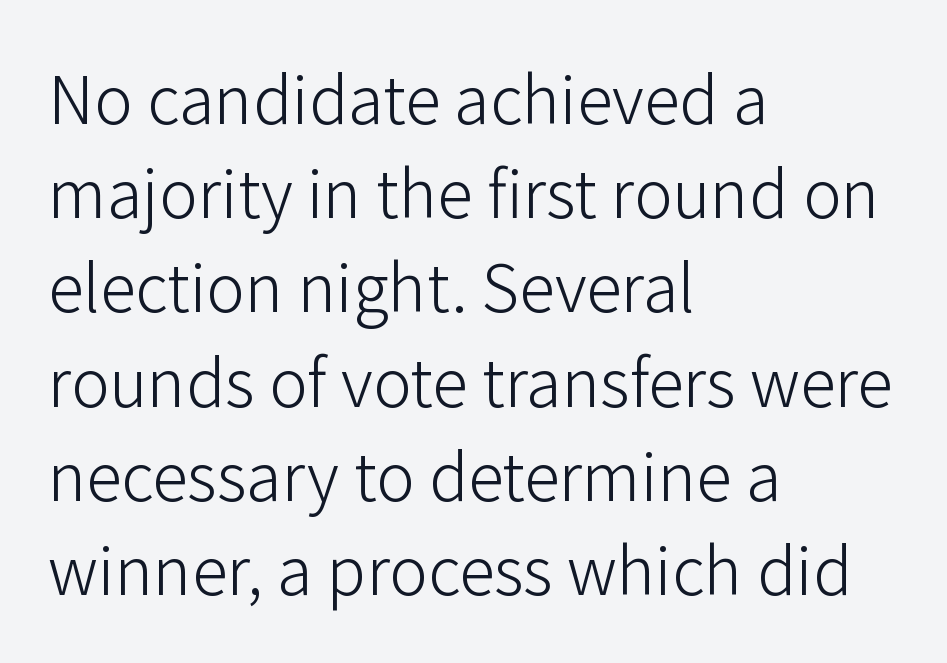
Q: Is the text bold? A: No.
Q: Is the text italic (slanted)? A: No, it is upright.
Q: Is the typeface a serif or a sans-serif typeface? A: Sans-serif.
Q: Is the text underlined? A: No.
Q: How is the paragraph aligned? A: Left-aligned.
Q: Is the spacing between letters normal or unusually wide? A: Normal.
Q: Is the spacing between lines tight, normal or loose? A: Normal.
Q: Width (condensed, normal, or wide)? A: Normal.
Q: Stroke contrast? A: Low.
Q: x-height? A: Medium.
Q: Monospaced? A: No.
